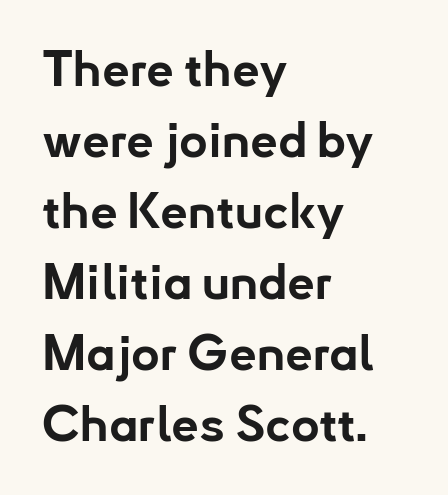
The image shows 49 px bold sans-serif type, upright; set left-aligned, normal line spacing (1.45x), normal letter spacing, not underlined; low stroke contrast and a small x-height.
